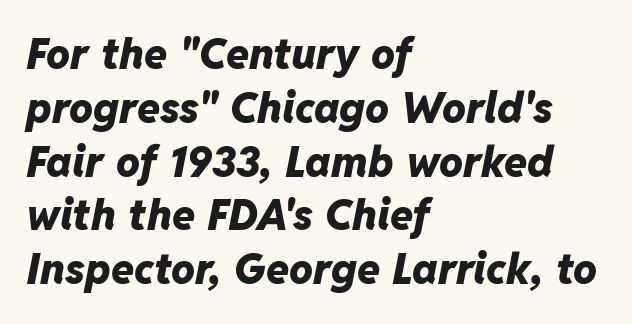
The image shows 42 px heavy type, italic (leaning right); set left-aligned, normal line spacing (1.28x), normal letter spacing, not underlined; low stroke contrast and a medium x-height.
